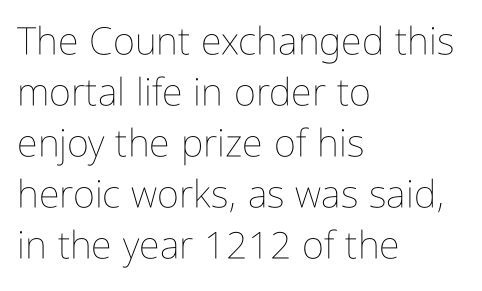
{"italic": "no", "bold": "no", "weight": "thin", "width": "condensed", "stroke_contrast": "low", "x_height": "medium", "monospaced": "no", "underline": "no", "align": "left", "line_spacing": "normal", "line_spacing_ratio": 1.34, "letter_spacing": "normal", "letter_spacing_em": 0.0, "glyph_px": 38}
